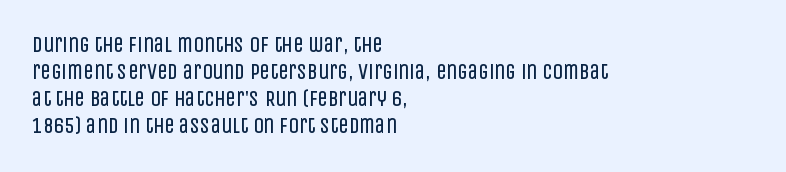
The image shows 21 px text type, upright; set left-aligned, normal line spacing (1.29x), normal letter spacing, not underlined.
